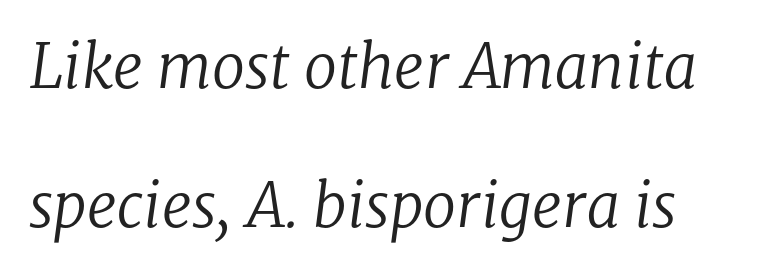
Does extra space separate the letters? No, they use regular spacing. This reads as an unemphasized weight, regular at the heaviest. Little horizontal feet cap the strokes, marking this as serif type. Anything drawn beneath the words? Only blank space. Interline gaps are noticeably wide in this sample.
